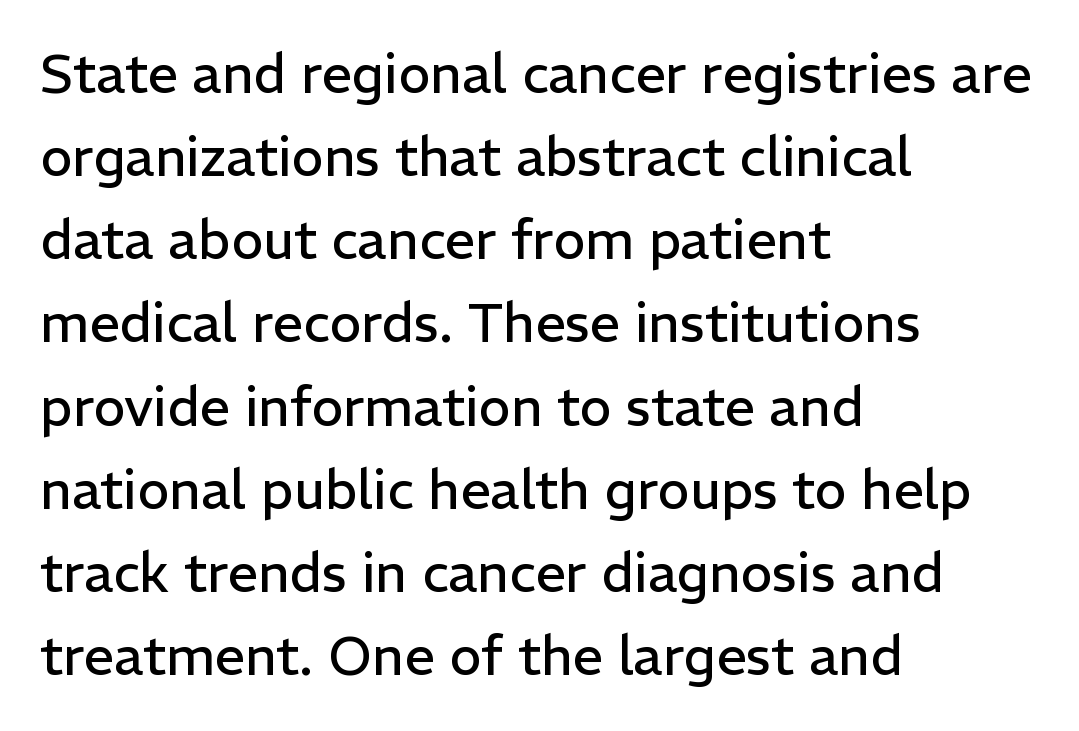
Left-aligned paragraph, ragged on the right. The line texture is even and compact thanks to regular tracking. Whoever set this chose a conventional vertical rhythm. Glance below the letters and you will spot only blank space. You could not count columns in this text — the font is proportionally spaced.
